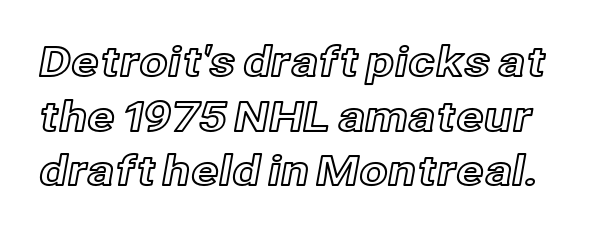
The image shows 41 px text type; set normal line spacing (1.33x), normal letter spacing, not underlined; a medium x-height.
